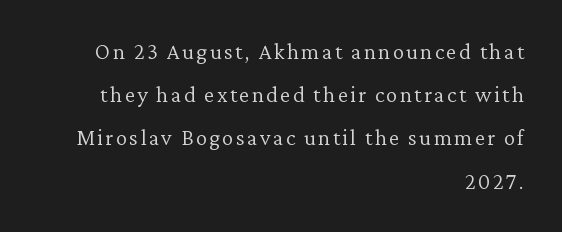
{"italic": "no", "bold": "no", "underline": "no", "align": "right", "line_spacing_ratio": 1.88, "glyph_px": 23}
